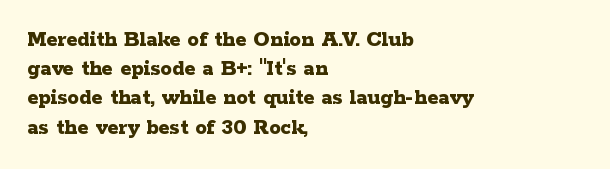
Q: Is the text bold? A: Yes.
Q: Is the text italic (slanted)? A: No, it is upright.
Q: Is the text underlined? A: No.
Q: How is the paragraph aligned? A: Left-aligned.
Q: Is the spacing between letters normal or unusually wide? A: Normal.
Q: Is the spacing between lines tight, normal or loose? A: Normal.
